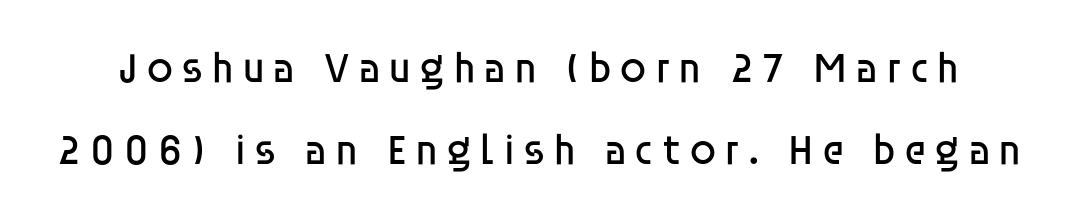
Q: Is the text bold? A: No.
Q: Is the text italic (slanted)? A: No, it is upright.
Q: Is the typeface a serif or a sans-serif typeface? A: Sans-serif.
Q: Is the text underlined? A: No.
Q: Is the spacing between lines tight, normal or loose? A: Loose.
Q: Width (condensed, normal, or wide)? A: Normal.
Q: Stroke contrast? A: Low.
Q: x-height? A: Large.
Q: Monospaced? A: No.
